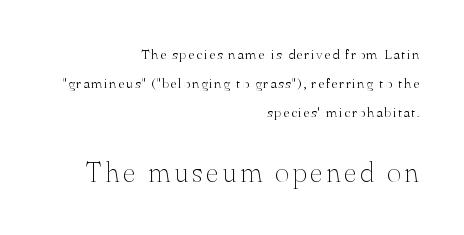
Q: Is the text bold? A: No.
Q: Is the text italic (slanted)? A: No, it is upright.
Q: Is the typeface a serif or a sans-serif typeface? A: Serif.
Q: Is the text underlined? A: No.
Q: How is the paragraph aligned? A: Right-aligned.
Q: Is the spacing between lines tight, normal or loose? A: Loose.
Q: Which block of text is set in a larger size, the first (top) or the second (bottom)? A: The second (bottom) one.
Q: Width (condensed, normal, or wide)? A: Normal.
Q: Stroke contrast? A: Medium.
Q: x-height? A: Small.
Q: Monospaced? A: No.
